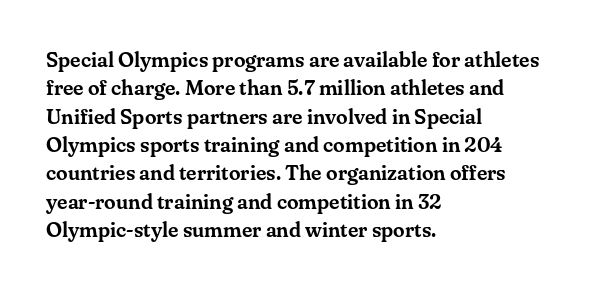
{"italic": "no", "underline": "no", "align": "left", "line_spacing": "normal", "line_spacing_ratio": 1.35, "letter_spacing": "normal", "letter_spacing_em": 0.0, "glyph_px": 21}
